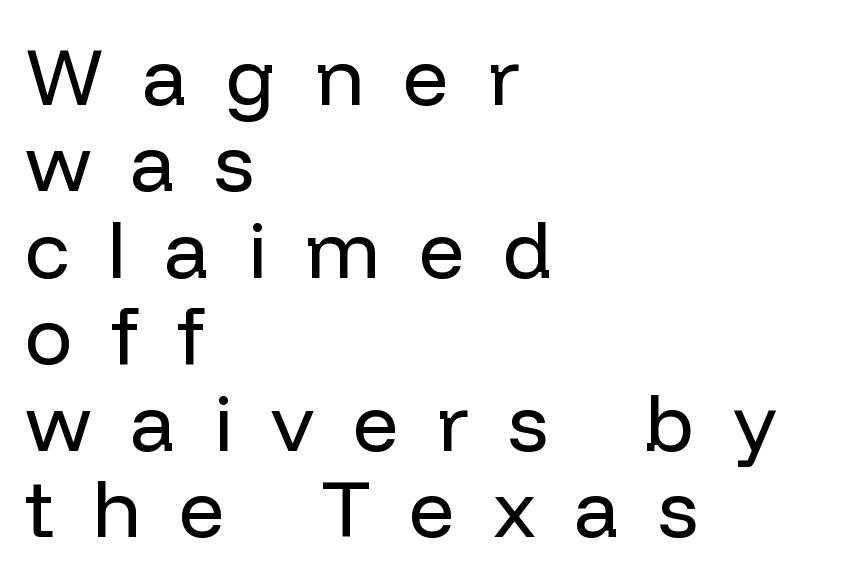
Posture: upright roman. The glyphs are unaccompanied by any horizontal stroke below them. Leftover space on each line is placed entirely after the last word. The letters carry no serifs — their stems end cleanly without finishing strokes.
